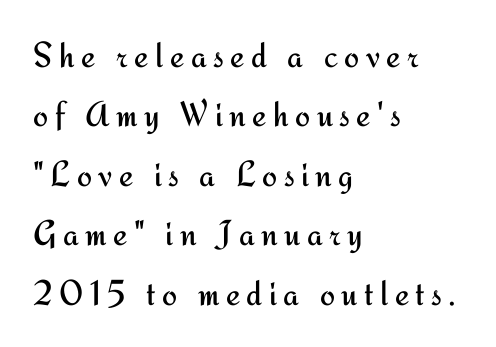
This reads as an unemphasized weight, regular at the heaviest. The specimen omits any rule beneath the text block's lines. Proportional: the letters do not fall into vertical columns. The ragged edge is on the right, which tells us the setting is flush left. This sample uses an upright cut, with every glyph sitting square on the baseline.
